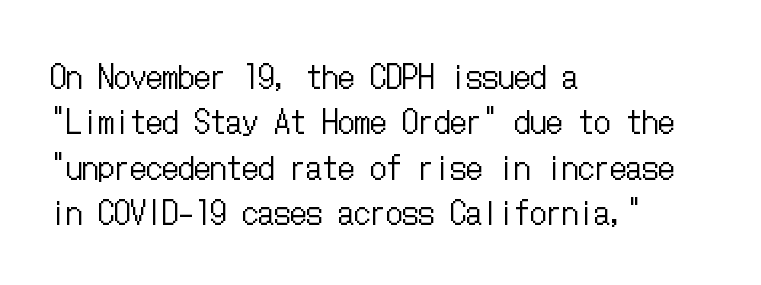
{"italic": "no", "bold": "no", "weight": "regular", "width": "condensed", "stroke_contrast": "low", "x_height": "medium", "underline": "no", "align": "left", "line_spacing": "normal", "line_spacing_ratio": 1.42, "letter_spacing": "normal", "letter_spacing_em": 0.0, "glyph_px": 32}
